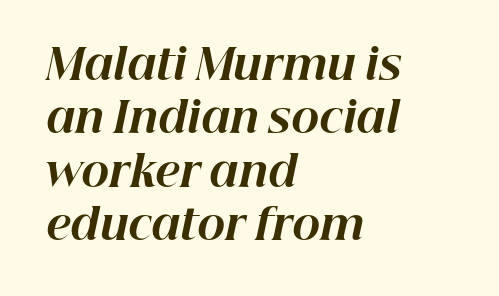
The rows are spaced the way most documents space them. Nobody drew a line under any word here. Weight: bold. If you drew a line through each stem, it would be angled.
